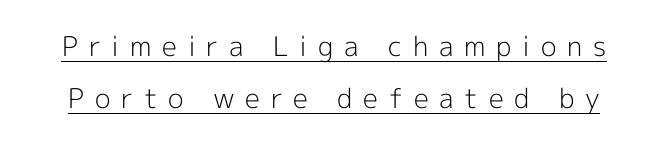
{"italic": "no", "bold": "no", "underline": "yes", "line_spacing": "loose", "line_spacing_ratio": 1.91, "letter_spacing": "wide", "letter_spacing_em": 0.4, "glyph_px": 27}
